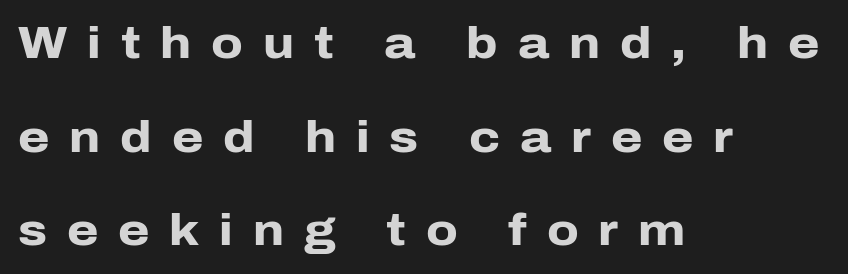
{"serif": "no", "italic": "no", "bold": "yes", "weight": "heavy", "width": "normal", "stroke_contrast": "low", "x_height": "medium", "monospaced": "no", "underline": "no", "align": "left", "line_spacing": "loose", "line_spacing_ratio": 2.08, "letter_spacing": "wide", "letter_spacing_em": 0.44, "glyph_px": 45}
